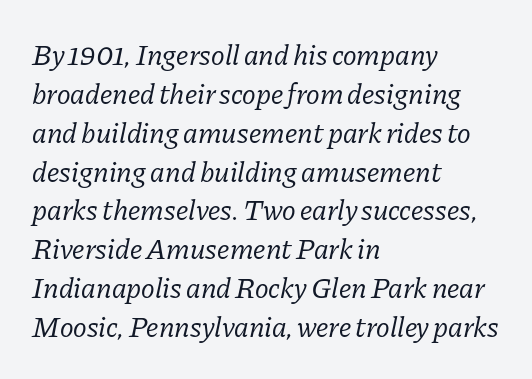
The image shows 29 px regular-weight serif type, italic (leaning right); set left-aligned, normal line spacing (1.34x), normal letter spacing, not underlined; low stroke contrast and a medium x-height.
